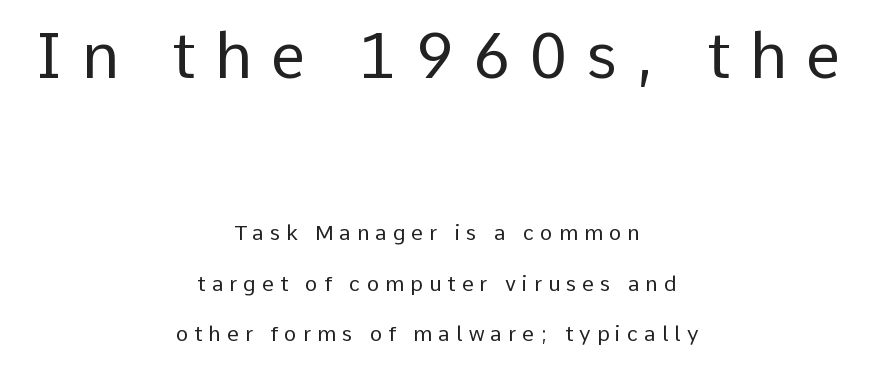
The tracking reads as deliberately expanded to a designer's eye. Designer's note — italics off, roman on. Think of a printed novel: that variable character pitch is what you see here. Of the two passages, the one on top uses the larger point size. Typographically, this falls in the sans-serif category.
